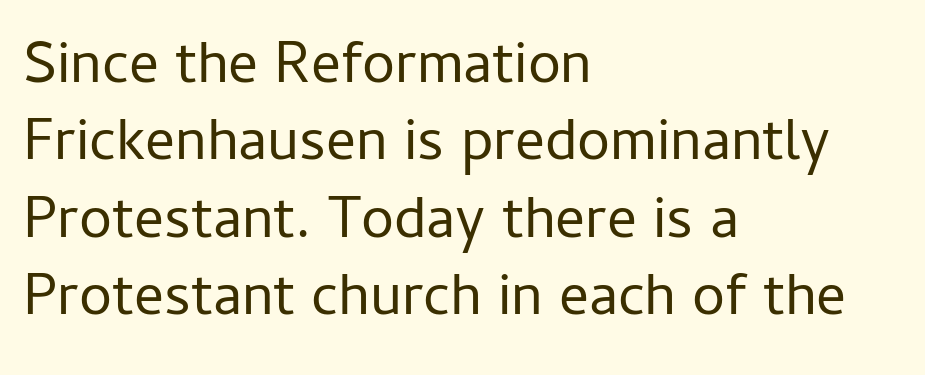
The image shows 59 px regular-weight sans-serif type, upright; set left-aligned, normal line spacing (1.31x), normal letter spacing, not underlined; low stroke contrast and a medium x-height.
